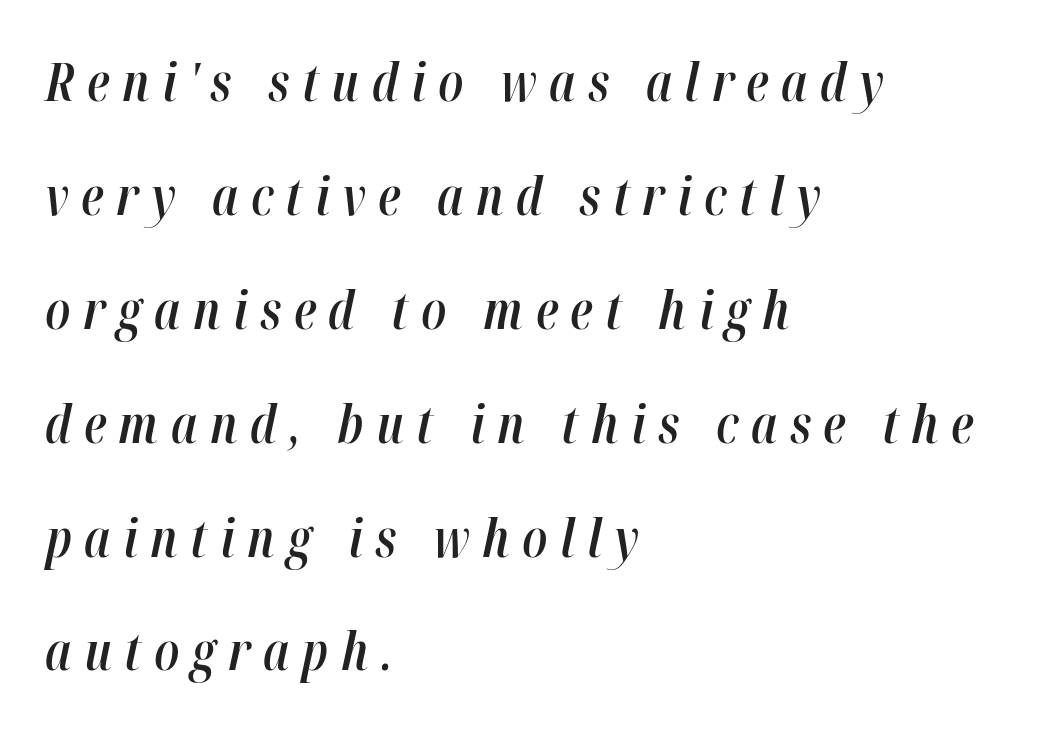
The specimen reads as italic at a glance. You could not count columns in this text — the font is proportionally spaced. Underline: absent. Summary of vertical rhythm: relaxed, with wide interline spacing. Strokes here are thickened, but only to semibold level. These lines are set flush left with a ragged right edge.
